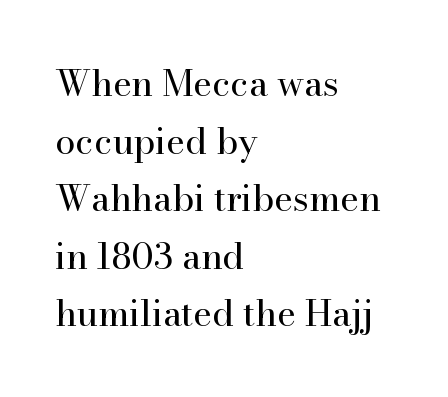
{"serif": "yes", "italic": "no", "bold": "no", "weight": "regular", "width": "normal", "stroke_contrast": "high", "x_height": "small", "monospaced": "no", "underline": "no", "align": "left", "line_spacing": "normal", "line_spacing_ratio": 1.6, "letter_spacing": "normal", "letter_spacing_em": 0.0, "glyph_px": 36}
